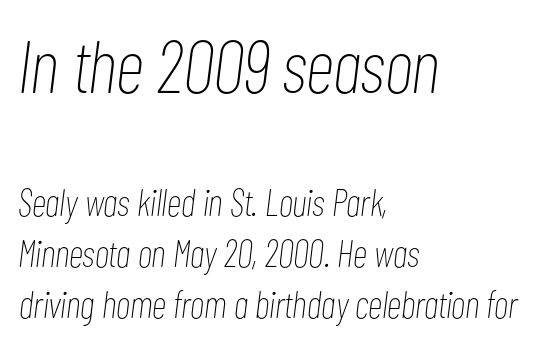
{"italic": "yes", "lean": "right", "slant_degrees": 7, "bold": "no", "weight": "thin", "width": "condensed", "stroke_contrast": "low", "x_height": "medium", "monospaced": "no", "underline": "no", "align": "left", "line_spacing": "normal", "line_spacing_ratio": 1.34, "letter_spacing": "normal", "letter_spacing_em": 0.0, "larger_block": "first", "size_ratio": 1.97, "glyph_px": 75}
